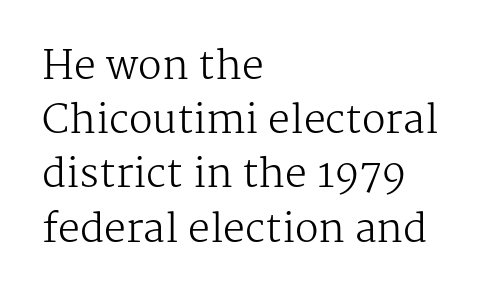
Q: Is the text bold? A: No.
Q: Is the text italic (slanted)? A: No, it is upright.
Q: Is the typeface a serif or a sans-serif typeface? A: Serif.
Q: Is the text underlined? A: No.
Q: How is the paragraph aligned? A: Left-aligned.
Q: Is the spacing between letters normal or unusually wide? A: Normal.
Q: Is the spacing between lines tight, normal or loose? A: Normal.
Q: Width (condensed, normal, or wide)? A: Normal.
Q: Stroke contrast? A: Medium.
Q: x-height? A: Medium.
Q: Monospaced? A: No.
